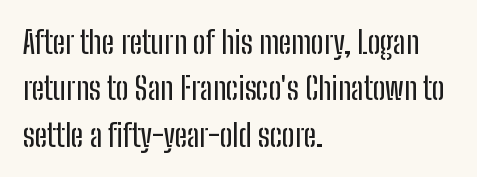
{"serif": "no", "italic": "no", "width": "condensed", "stroke_contrast": "low", "x_height": "medium", "monospaced": "no", "underline": "no", "align": "left", "line_spacing": "normal", "line_spacing_ratio": 1.5, "letter_spacing": "normal", "letter_spacing_em": 0.0, "glyph_px": 31}
